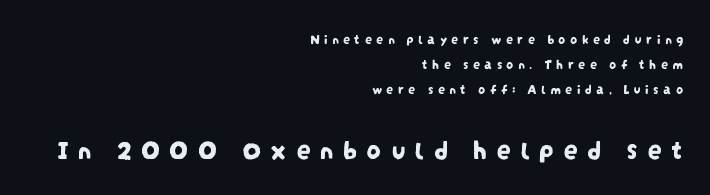
The image shows 29 px condensed sans-serif type; set right-aligned, line spacing 1.78x, unusually wide letter spacing (+0.31 em), not underlined; the second (bottom) block is 2.07x larger; low stroke contrast and a large x-height.
